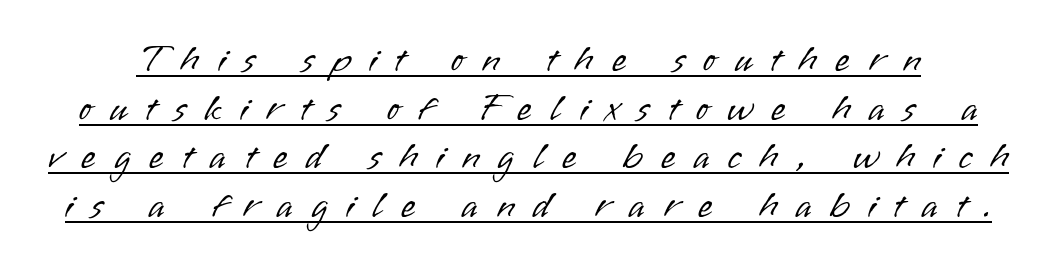
Q: Is the text bold? A: No.
Q: Is the text italic (slanted)? A: Yes.
Q: Is the typeface a serif or a sans-serif typeface? A: Sans-serif.
Q: Is the text underlined? A: Yes.
Q: Is the spacing between letters normal or unusually wide? A: Unusually wide.
Q: Is the spacing between lines tight, normal or loose? A: Normal.
Q: Width (condensed, normal, or wide)? A: Normal.
Q: Stroke contrast? A: Low.
Q: x-height? A: Small.
Q: Monospaced? A: No.
